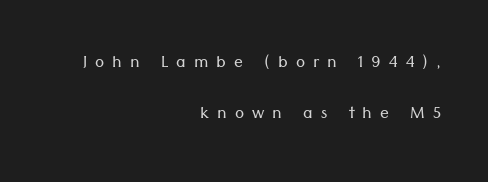
Q: Is the text bold? A: No.
Q: Is the text italic (slanted)? A: No, it is upright.
Q: Is the text underlined? A: No.
Q: How is the paragraph aligned? A: Right-aligned.
Q: Is the spacing between letters normal or unusually wide? A: Unusually wide.
Q: Is the spacing between lines tight, normal or loose? A: Loose.
